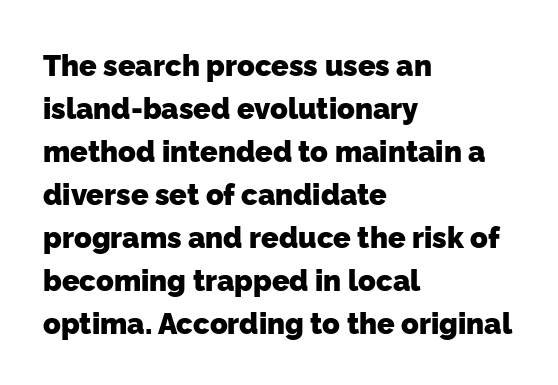
The image shows 29 px heavy sans-serif type; set left-aligned, normal line spacing (1.48x), normal letter spacing, not underlined; low stroke contrast and a medium x-height.
